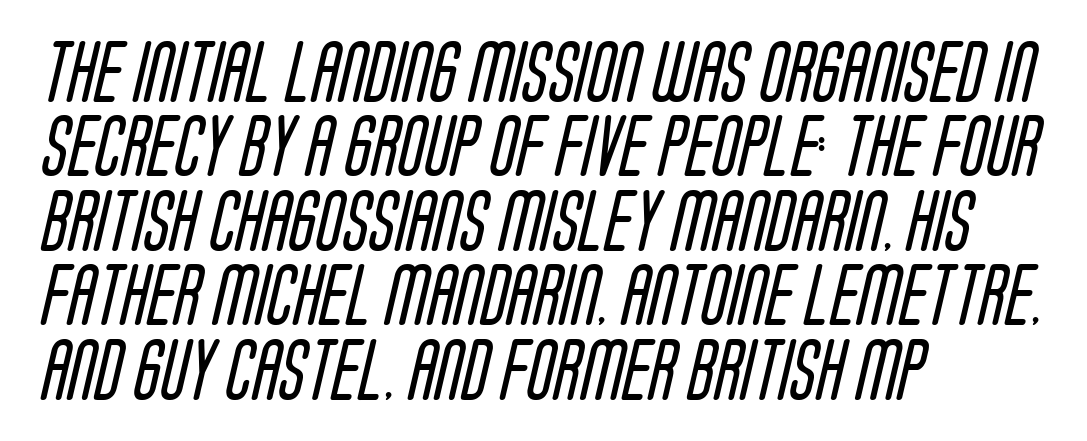
The image shows 62 px regular-weight, condensed sans-serif type; set left-aligned, line spacing 1.2x, normal letter spacing, not underlined; low stroke contrast and a large x-height.
